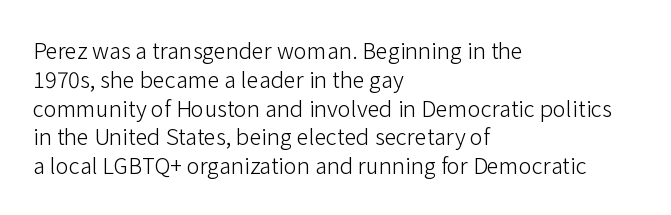
{"italic": "no", "bold": "no", "underline": "no", "align": "left", "line_spacing": "normal", "line_spacing_ratio": 1.31, "letter_spacing": "normal", "letter_spacing_em": 0.0, "glyph_px": 22}
